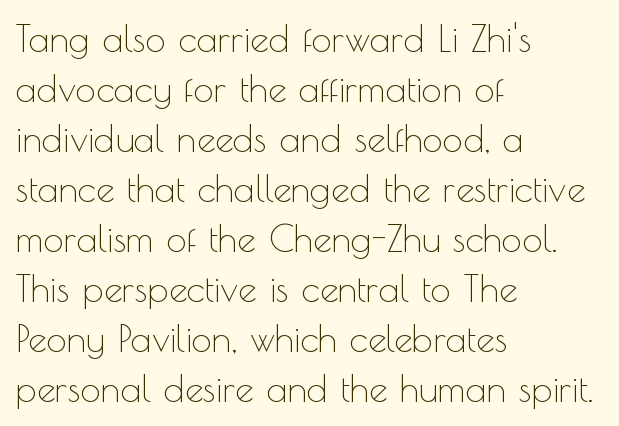
{"serif": "no", "italic": "no", "bold": "no", "weight": "thin", "width": "normal", "x_height": "small", "monospaced": "no", "underline": "no", "align": "left", "line_spacing": "normal", "line_spacing_ratio": 1.35, "letter_spacing": "normal", "letter_spacing_em": 0.0, "glyph_px": 37}
